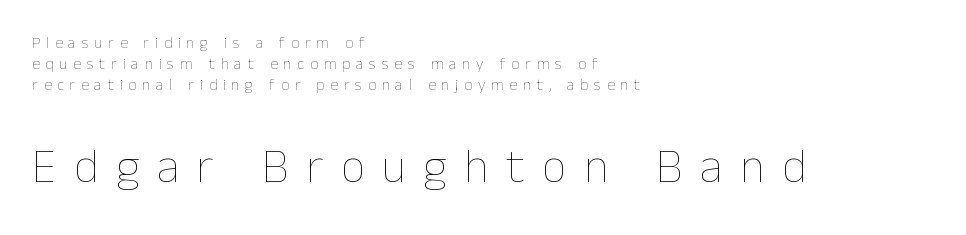
The image shows 48 px thin type, upright; set left-aligned, normal line spacing (1.32x), unusually wide letter spacing (+0.36 em), not underlined; the second (bottom) block is 3.0x larger; low stroke contrast and a medium x-height.
